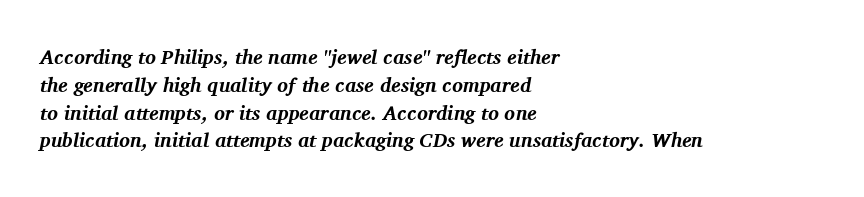
The face used here is rendered with its standard letterfit. The setting favours the left margin, as ordinary paragraphs usually do. Compared with ordinary roman type, these characters are visibly tilted. The strip under each line holds only bare page.
